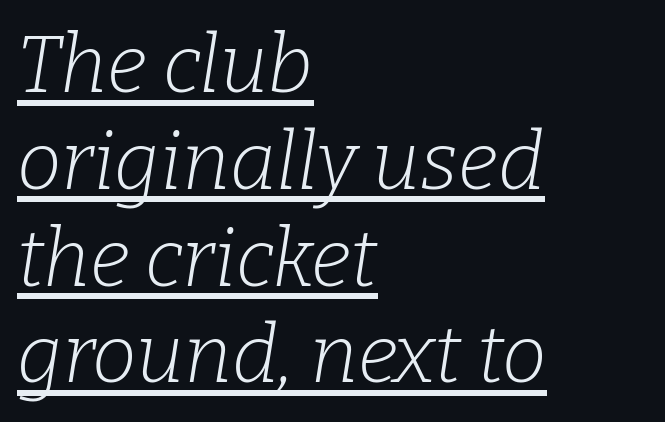
Beneath each row of characters lies a ruled line. The text block is weighted toward the left margin, trailing off unevenly rightward. You can tell it's italic because the verticals aren't actually vertical. Weight: not bold — regular or lighter. Compared with typical body copy, the letter spacing here is the same. The typeface chosen for these lines features serifs.
